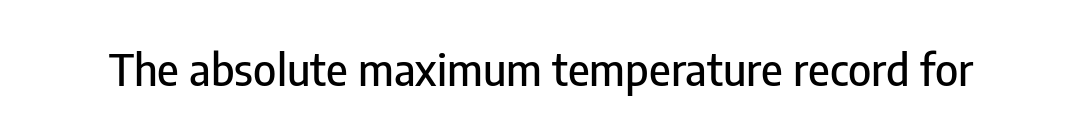
Q: Is the text italic (slanted)? A: No, it is upright.
Q: Is the typeface a serif or a sans-serif typeface? A: Sans-serif.
Q: Is the text underlined? A: No.
Q: Is the spacing between letters normal or unusually wide? A: Normal.
Q: Width (condensed, normal, or wide)? A: Condensed.
Q: Stroke contrast? A: Low.
Q: x-height? A: Medium.
Q: Monospaced? A: No.
